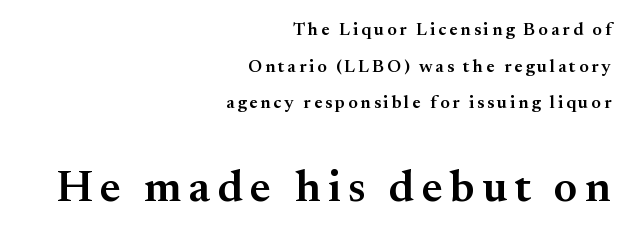
The image shows 45 px semibold serif type, upright; set right-aligned, loose line spacing (2.03x), not underlined; the second (bottom) block is 2.5x larger; medium stroke contrast and a small x-height.
